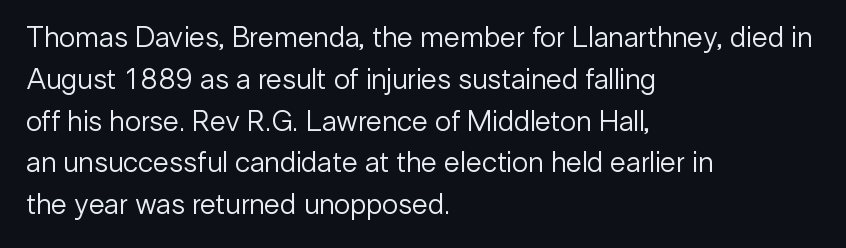
{"serif": "no", "italic": "no", "bold": "no", "weight": "regular", "width": "normal", "stroke_contrast": "low", "x_height": "medium", "monospaced": "no", "underline": "no", "align": "left", "line_spacing": "normal", "line_spacing_ratio": 1.44, "letter_spacing": "normal", "letter_spacing_em": 0.0, "glyph_px": 29}
